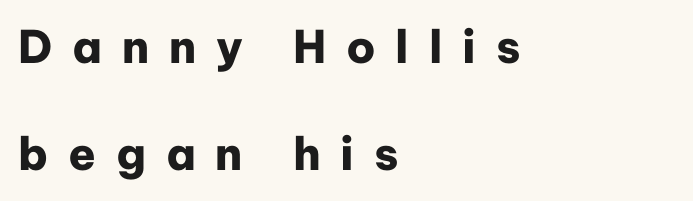
The image shows 45 px heavy sans-serif type, upright; set left-aligned, loose line spacing (2.38x), unusually wide letter spacing (+0.44 em), not underlined; low stroke contrast and a medium x-height.
